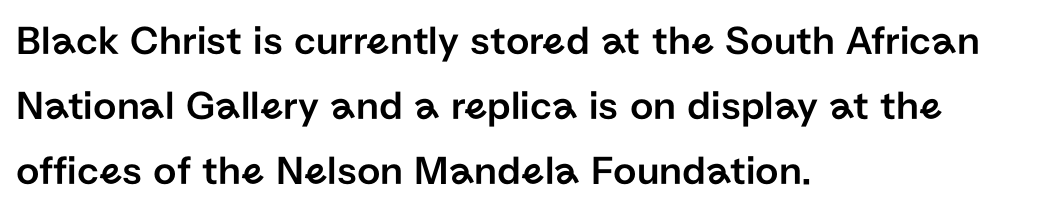
Q: Is the text italic (slanted)? A: No, it is upright.
Q: Is the typeface a serif or a sans-serif typeface? A: Sans-serif.
Q: Is the text underlined? A: No.
Q: How is the paragraph aligned? A: Left-aligned.
Q: Is the spacing between letters normal or unusually wide? A: Normal.
Q: Is the spacing between lines tight, normal or loose? A: Normal.
Q: Width (condensed, normal, or wide)? A: Normal.
Q: Stroke contrast? A: Low.
Q: x-height? A: Medium.
Q: Monospaced? A: No.
